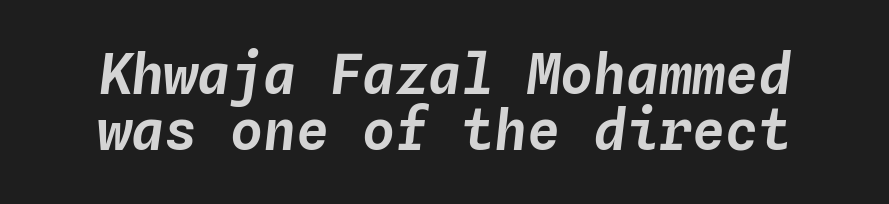
{"italic": "yes", "lean": "right", "slant_degrees": 4, "width": "normal", "stroke_contrast": "low", "x_height": "medium", "monospaced": "yes", "underline": "no", "line_spacing": "tight", "line_spacing_ratio": 1.01, "letter_spacing": "normal", "letter_spacing_em": 0.0, "glyph_px": 55}
